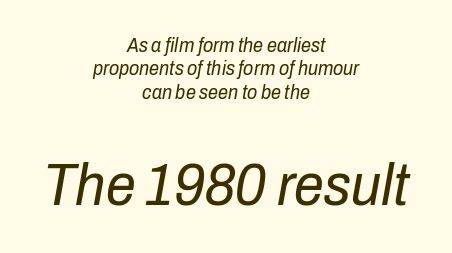
Q: Is the text bold? A: No.
Q: Is the text italic (slanted)? A: Yes, it leans right by about 10 degrees.
Q: Is the text underlined? A: No.
Q: How is the paragraph aligned? A: Centered.
Q: Is the spacing between letters normal or unusually wide? A: Normal.
Q: Which block of text is set in a larger size, the first (top) or the second (bottom)? A: The second (bottom) one.
Q: Width (condensed, normal, or wide)? A: Condensed.
Q: Stroke contrast? A: Low.
Q: x-height? A: Medium.
Q: Monospaced? A: No.
